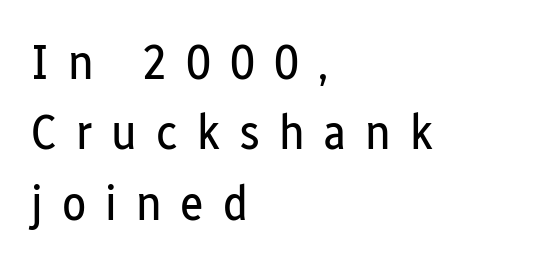
This sample has the flowing, uneven cadence of proportional lettering. Descender tails drop into unmarked territory. Substantial extra tracking has been applied to these lines. This is sans-serif lettering, the kind often seen on screens and signage.
